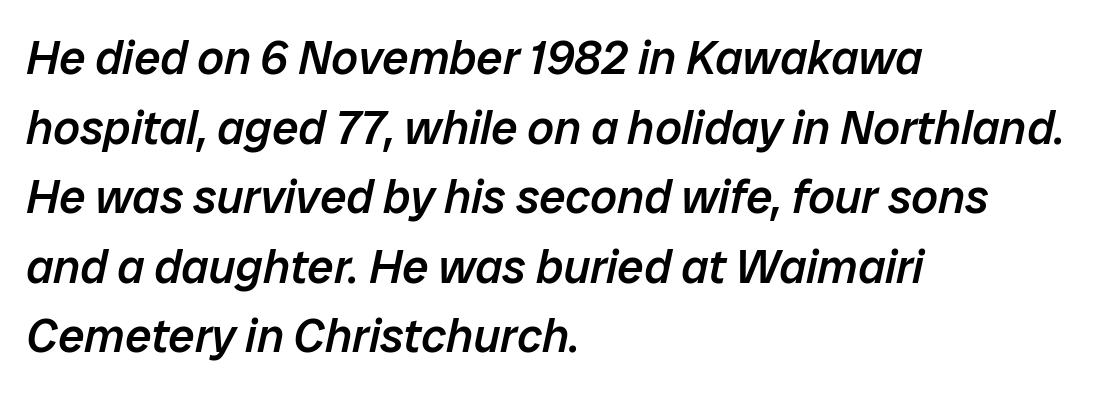
Think of a printed novel: that variable character pitch is what you see here. Is the letter spacing exaggerated? No — it looks like the ordinary default. Letters rest on an invisible, unmarked baseline. The compositor pushed each line to the left boundary.
